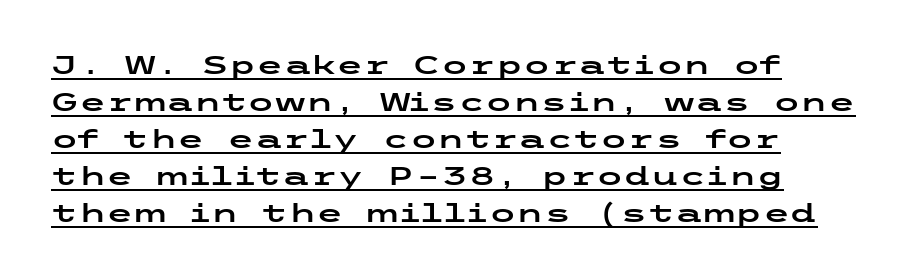
Vertical strokes here are truly vertical. The rendered words wear a rule along their underside. The passage shown stacks its lines at a standard gap. The horizontal fit of the characters is conventional and even.
